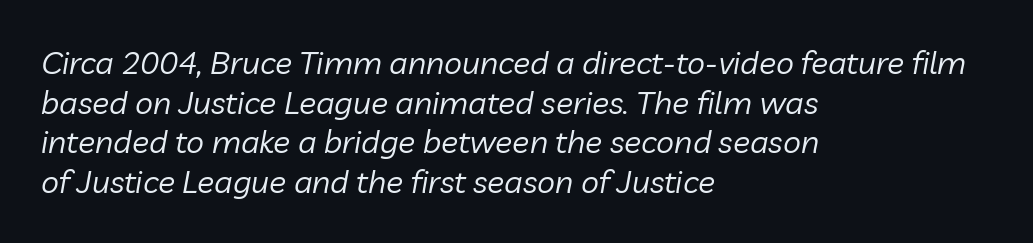
{"italic": "yes", "lean": "right", "slant_degrees": 10, "bold": "no", "weight": "regular", "width": "normal", "stroke_contrast": "low", "x_height": "medium", "monospaced": "no", "underline": "no", "align": "left", "line_spacing_ratio": 1.24, "letter_spacing": "normal", "letter_spacing_em": 0.0, "glyph_px": 32}
